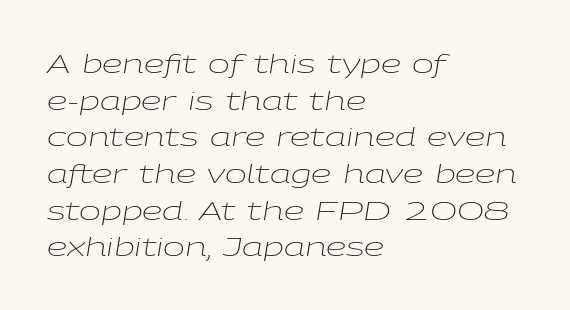
Q: Is the text bold? A: No.
Q: Is the text italic (slanted)? A: Yes, it leans right by about 9 degrees.
Q: Is the text underlined? A: No.
Q: How is the paragraph aligned? A: Left-aligned.
Q: Is the spacing between letters normal or unusually wide? A: Normal.
Q: Is the spacing between lines tight, normal or loose? A: Normal.
